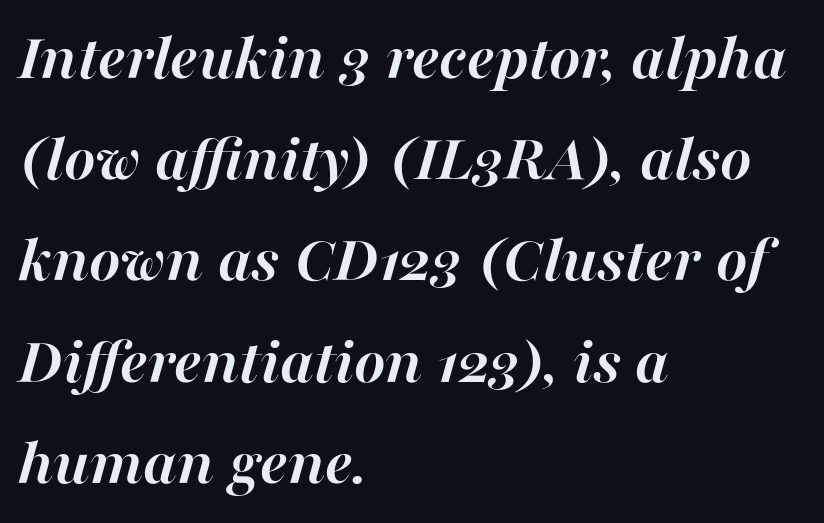
The image shows 67 px semibold type, italic (leaning right); set left-aligned, normal line spacing (1.51x), normal letter spacing, not underlined; high stroke contrast and a medium x-height.
